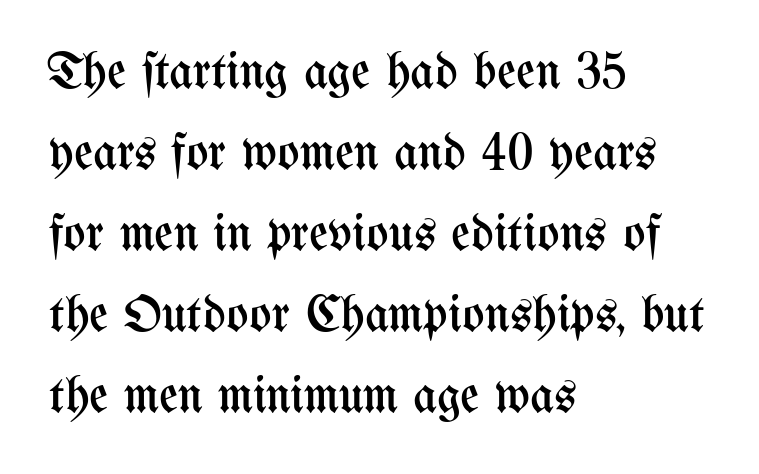
{"italic": "no", "bold": "no", "weight": "regular", "width": "condensed", "stroke_contrast": "medium", "x_height": "medium", "monospaced": "no", "underline": "no", "align": "left", "line_spacing": "normal", "line_spacing_ratio": 1.56, "letter_spacing": "normal", "letter_spacing_em": 0.0, "glyph_px": 52}
